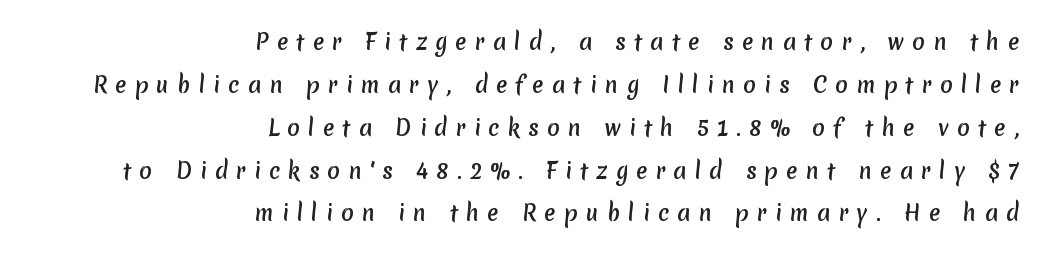
Q: Is the text bold? A: Yes.
Q: Is the text underlined? A: No.
Q: How is the paragraph aligned? A: Right-aligned.
Q: Is the spacing between letters normal or unusually wide? A: Unusually wide.
Q: Is the spacing between lines tight, normal or loose? A: Loose.
